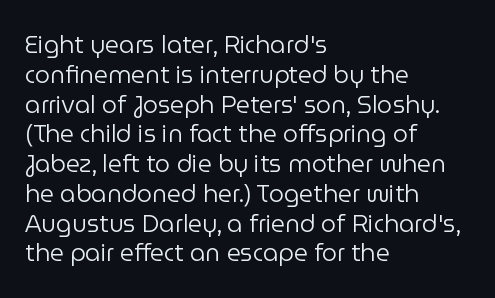
Q: Is the text bold? A: No.
Q: Is the text italic (slanted)? A: No, it is upright.
Q: Is the text underlined? A: No.
Q: How is the paragraph aligned? A: Left-aligned.
Q: Is the spacing between letters normal or unusually wide? A: Normal.
